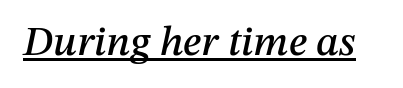
{"italic": "yes", "lean": "right", "slant_degrees": 12, "width": "normal", "stroke_contrast": "medium", "x_height": "medium", "monospaced": "no", "underline": "yes", "letter_spacing": "normal", "letter_spacing_em": 0.0, "glyph_px": 42}
